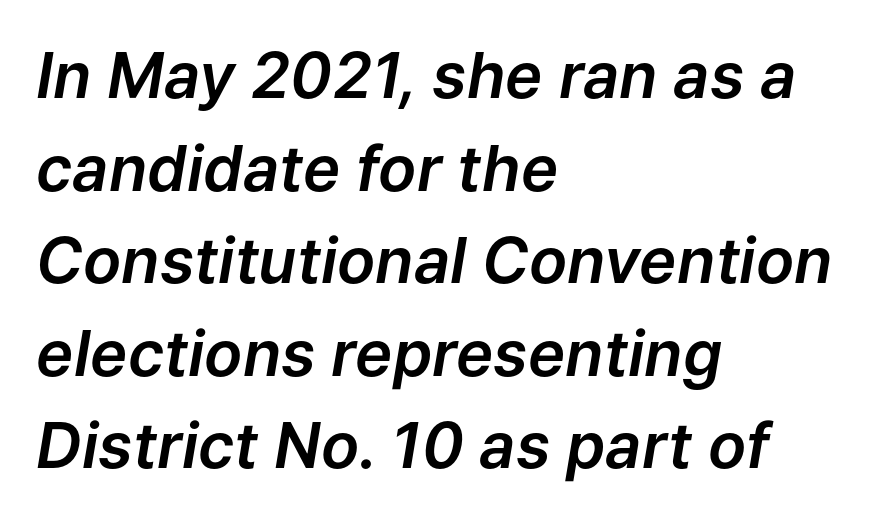
{"italic": "yes", "lean": "right", "slant_degrees": 9, "width": "normal", "stroke_contrast": "low", "x_height": "medium", "monospaced": "no", "underline": "no", "align": "left", "line_spacing": "normal", "line_spacing_ratio": 1.47, "letter_spacing": "normal", "letter_spacing_em": 0.0, "glyph_px": 63}
